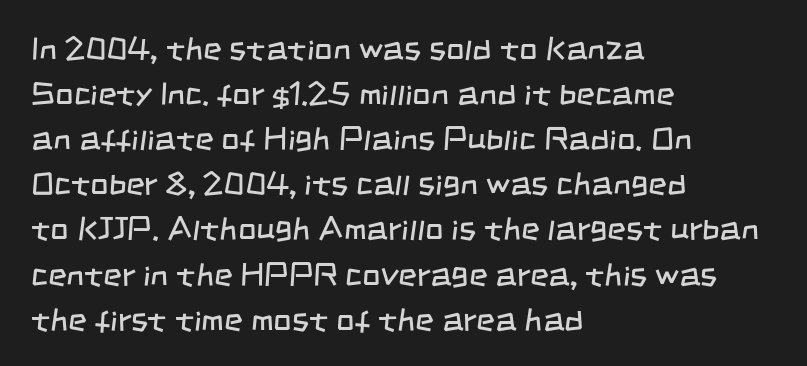
{"serif": "no", "bold": "no", "weight": "regular", "width": "condensed", "stroke_contrast": "low", "x_height": "large", "monospaced": "no", "underline": "no", "align": "left", "line_spacing": "normal", "line_spacing_ratio": 1.41, "letter_spacing": "normal", "letter_spacing_em": 0.0, "glyph_px": 32}
